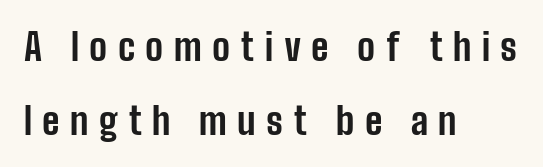
The image shows 37 px bold, condensed sans-serif type, upright; set left-aligned, loose line spacing (1.99x), unusually wide letter spacing (+0.28 em), not underlined; low stroke contrast and a medium x-height.
